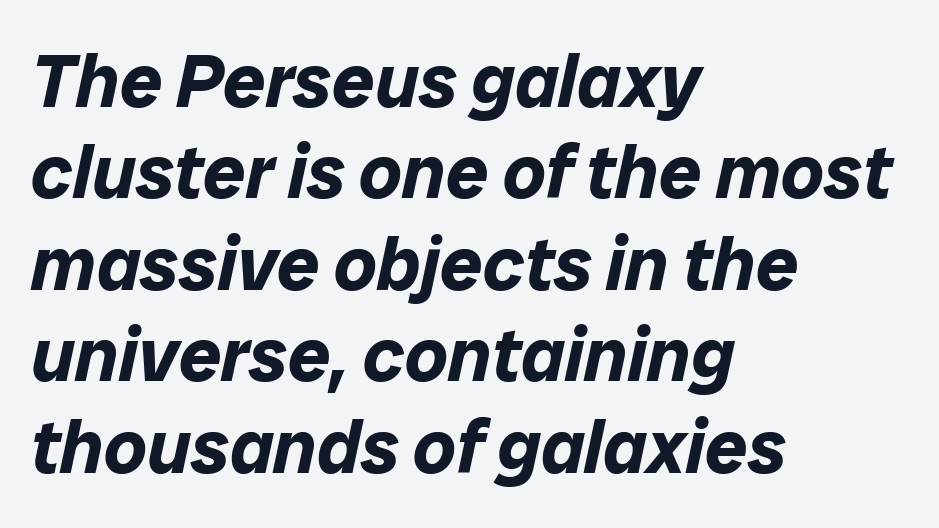
The image shows 75 px bold type, italic (leaning right); set left-aligned, line spacing 1.22x, normal letter spacing, not underlined; low stroke contrast and a medium x-height.
